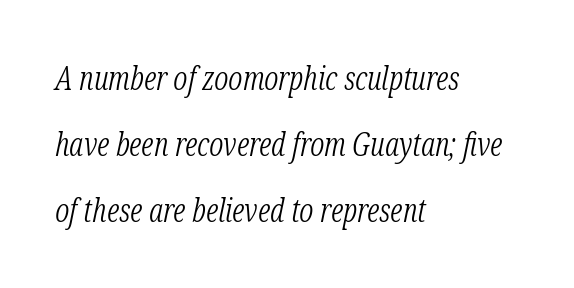
Q: Is the text bold? A: No.
Q: Is the text italic (slanted)? A: Yes, it leans right by about 12 degrees.
Q: Is the typeface a serif or a sans-serif typeface? A: Serif.
Q: Is the text underlined? A: No.
Q: How is the paragraph aligned? A: Left-aligned.
Q: Is the spacing between letters normal or unusually wide? A: Normal.
Q: Is the spacing between lines tight, normal or loose? A: Loose.
Q: Width (condensed, normal, or wide)? A: Condensed.
Q: Stroke contrast? A: Low.
Q: x-height? A: Medium.
Q: Monospaced? A: No.
